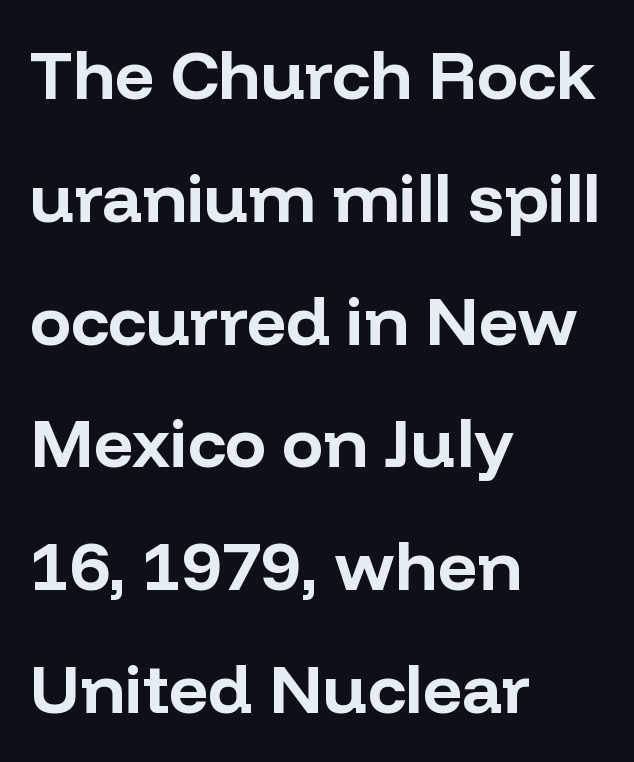
{"serif": "no", "italic": "no", "bold": "yes", "weight": "bold", "width": "normal", "stroke_contrast": "low", "x_height": "medium", "monospaced": "no", "underline": "no", "align": "left", "line_spacing_ratio": 1.78, "letter_spacing": "normal", "letter_spacing_em": 0.0, "glyph_px": 69}
